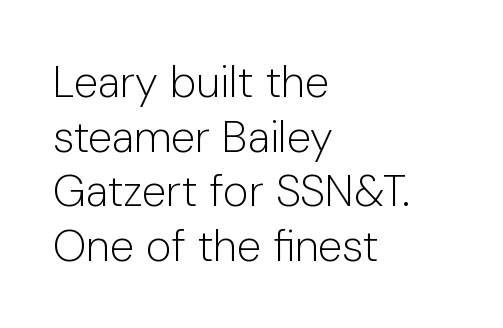
Q: Is the text bold? A: No.
Q: Is the text italic (slanted)? A: No, it is upright.
Q: Is the typeface a serif or a sans-serif typeface? A: Sans-serif.
Q: Is the text underlined? A: No.
Q: How is the paragraph aligned? A: Left-aligned.
Q: Is the spacing between letters normal or unusually wide? A: Normal.
Q: Width (condensed, normal, or wide)? A: Normal.
Q: Stroke contrast? A: Low.
Q: x-height? A: Medium.
Q: Monospaced? A: No.
